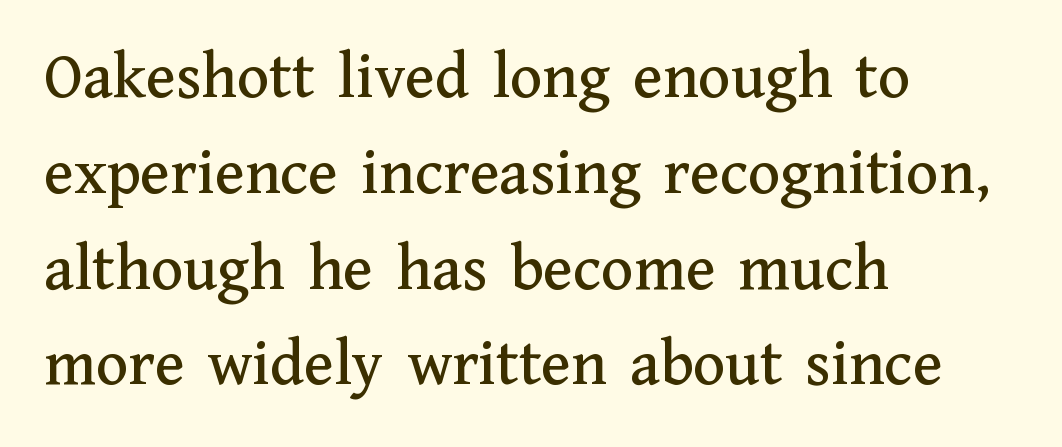
Q: Is the text italic (slanted)? A: No, it is upright.
Q: Is the typeface a serif or a sans-serif typeface? A: Serif.
Q: Is the text underlined? A: No.
Q: How is the paragraph aligned? A: Left-aligned.
Q: Is the spacing between letters normal or unusually wide? A: Normal.
Q: Is the spacing between lines tight, normal or loose? A: Normal.
Q: Width (condensed, normal, or wide)? A: Normal.
Q: Stroke contrast? A: Medium.
Q: x-height? A: Medium.
Q: Monospaced? A: No.
